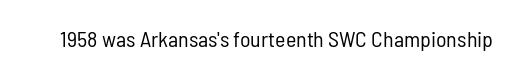
{"italic": "no", "bold": "no", "underline": "no", "letter_spacing": "normal", "letter_spacing_em": 0.0, "glyph_px": 22}
